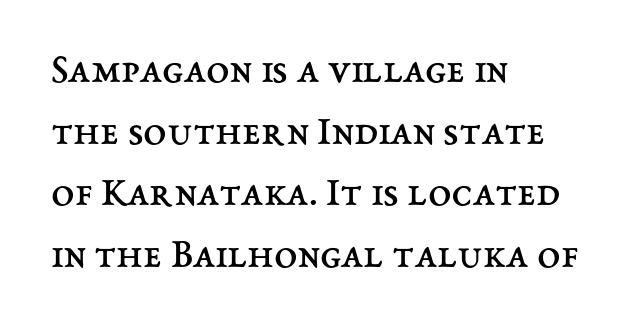
The image shows 42 px regular-weight type, upright; set left-aligned, normal line spacing (1.47x), normal letter spacing, not underlined; medium stroke contrast and a medium x-height.
